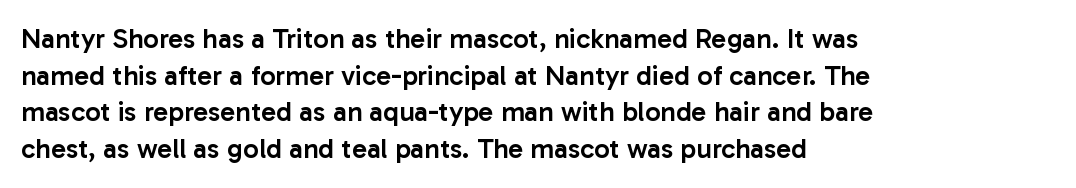
Q: Is the text bold? A: Semi-bold.
Q: Is the text italic (slanted)? A: No, it is upright.
Q: Is the typeface a serif or a sans-serif typeface? A: Sans-serif.
Q: Is the text underlined? A: No.
Q: How is the paragraph aligned? A: Left-aligned.
Q: Is the spacing between letters normal or unusually wide? A: Normal.
Q: Is the spacing between lines tight, normal or loose? A: Normal.
Q: Width (condensed, normal, or wide)? A: Normal.
Q: Stroke contrast? A: Low.
Q: x-height? A: Medium.
Q: Monospaced? A: No.
